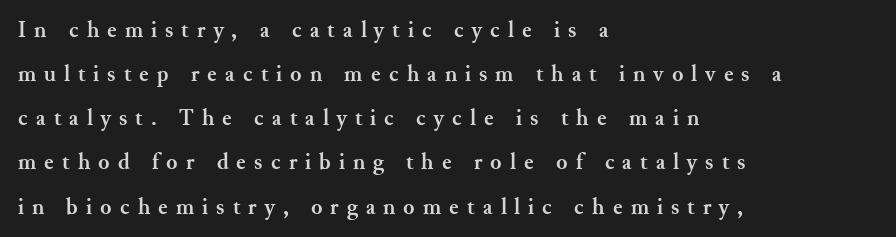
{"italic": "no", "bold": "yes", "underline": "no", "align": "left", "line_spacing": "loose", "line_spacing_ratio": 1.92, "letter_spacing": "wide", "letter_spacing_em": 0.35, "glyph_px": 23}
